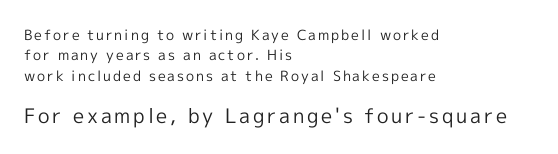
Q: Is the text bold? A: No.
Q: Is the text italic (slanted)? A: No, it is upright.
Q: Is the text underlined? A: No.
Q: How is the paragraph aligned? A: Left-aligned.
Q: Is the spacing between lines tight, normal or loose? A: Normal.
Q: Which block of text is set in a larger size, the first (top) or the second (bottom)? A: The second (bottom) one.
